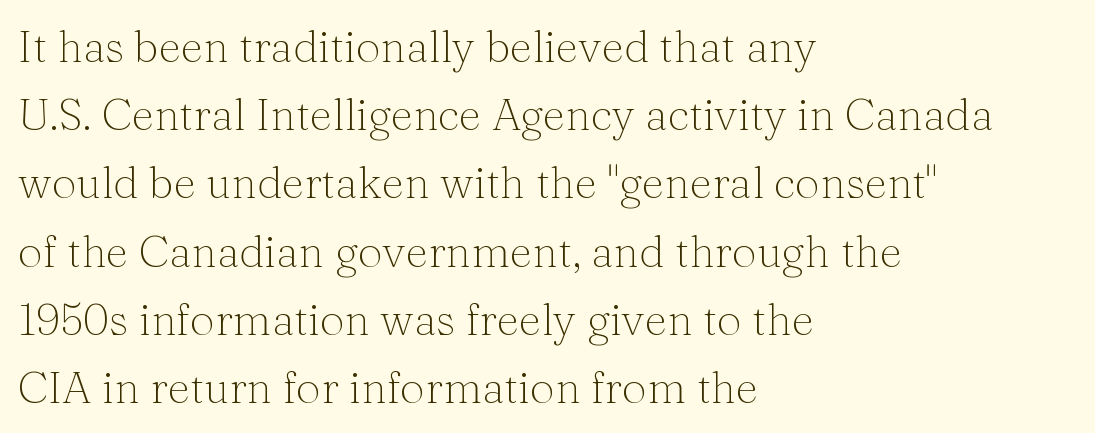
Q: Is the text bold? A: No.
Q: Is the text italic (slanted)? A: No, it is upright.
Q: Is the typeface a serif or a sans-serif typeface? A: Serif.
Q: Is the text underlined? A: No.
Q: How is the paragraph aligned? A: Left-aligned.
Q: Is the spacing between letters normal or unusually wide? A: Normal.
Q: Is the spacing between lines tight, normal or loose? A: Normal.
Q: Width (condensed, normal, or wide)? A: Normal.
Q: Stroke contrast? A: Medium.
Q: x-height? A: Medium.
Q: Monospaced? A: No.
